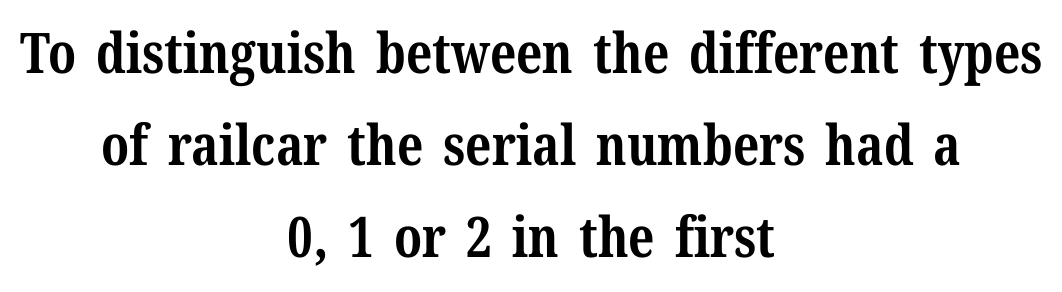
{"serif": "yes", "italic": "no", "bold": "yes", "weight": "bold", "width": "normal", "stroke_contrast": "medium", "x_height": "medium", "monospaced": "no", "underline": "no", "align": "center", "line_spacing": "normal", "line_spacing_ratio": 1.64, "letter_spacing": "normal", "letter_spacing_em": 0.0, "glyph_px": 56}
